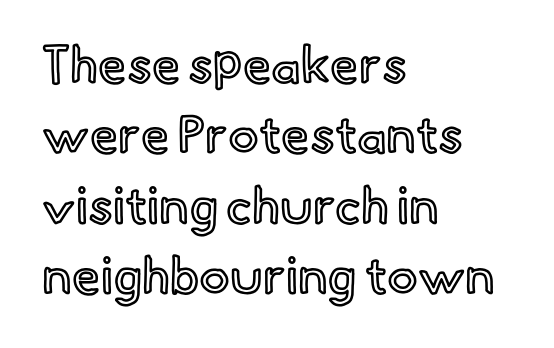
The image shows 51 px text type, upright; set left-aligned, normal line spacing (1.38x), normal letter spacing, not underlined; a small x-height.
